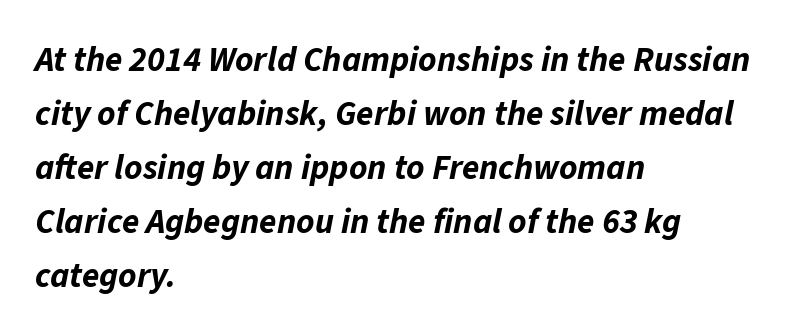
The image shows 35 px bold type, italic (leaning right); set left-aligned, normal line spacing (1.54x), normal letter spacing, not underlined; low stroke contrast and a medium x-height.
